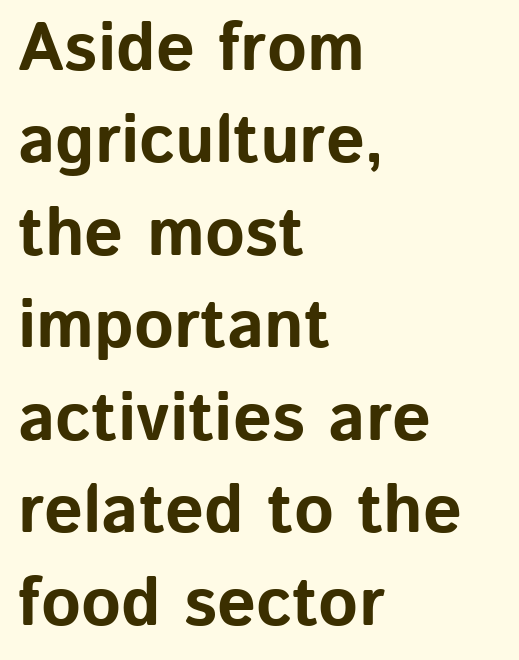
Q: Is the text bold? A: Yes.
Q: Is the text italic (slanted)? A: No, it is upright.
Q: Is the typeface a serif or a sans-serif typeface? A: Sans-serif.
Q: Is the text underlined? A: No.
Q: How is the paragraph aligned? A: Left-aligned.
Q: Is the spacing between letters normal or unusually wide? A: Normal.
Q: Is the spacing between lines tight, normal or loose? A: Normal.
Q: Width (condensed, normal, or wide)? A: Normal.
Q: Stroke contrast? A: Low.
Q: x-height? A: Medium.
Q: Monospaced? A: No.
